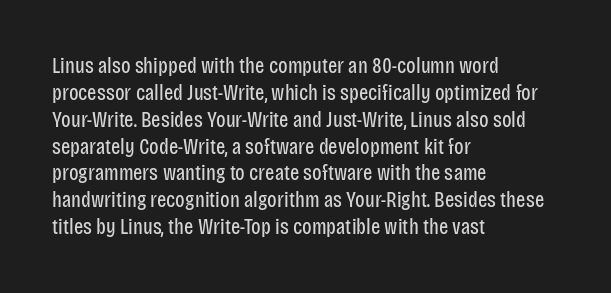
Q: Is the text bold? A: No.
Q: Is the text italic (slanted)? A: No, it is upright.
Q: Is the text underlined? A: No.
Q: How is the paragraph aligned? A: Left-aligned.
Q: Is the spacing between letters normal or unusually wide? A: Normal.
